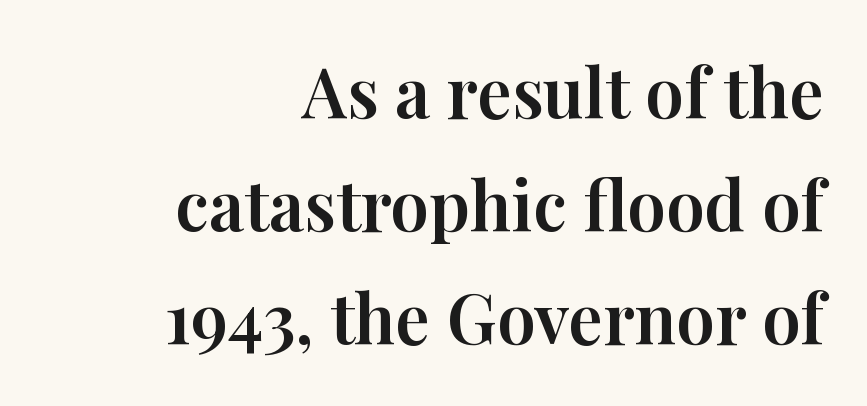
{"serif": "yes", "italic": "no", "width": "normal", "stroke_contrast": "high", "x_height": "medium", "monospaced": "no", "underline": "no", "align": "right", "line_spacing": "normal", "line_spacing_ratio": 1.64, "letter_spacing": "normal", "letter_spacing_em": 0.0, "glyph_px": 69}
